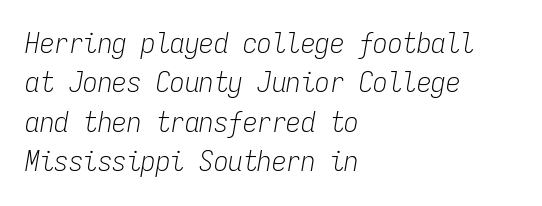
Q: Is the text bold? A: No.
Q: Is the text italic (slanted)? A: Yes, it leans right by about 9 degrees.
Q: Is the text underlined? A: No.
Q: How is the paragraph aligned? A: Left-aligned.
Q: Is the spacing between letters normal or unusually wide? A: Normal.
Q: Is the spacing between lines tight, normal or loose? A: Normal.
Q: Width (condensed, normal, or wide)? A: Condensed.
Q: Stroke contrast? A: Low.
Q: x-height? A: Medium.
Q: Monospaced? A: Yes.
